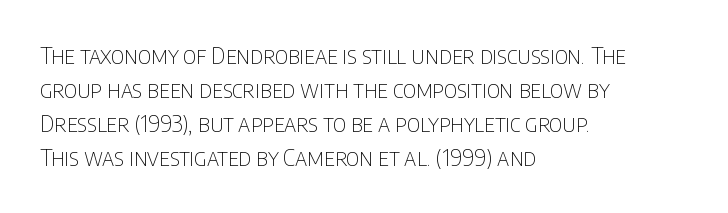
{"italic": "no", "bold": "no", "underline": "no", "align": "left", "line_spacing": "normal", "line_spacing_ratio": 1.48, "letter_spacing": "normal", "letter_spacing_em": 0.0, "glyph_px": 23}
